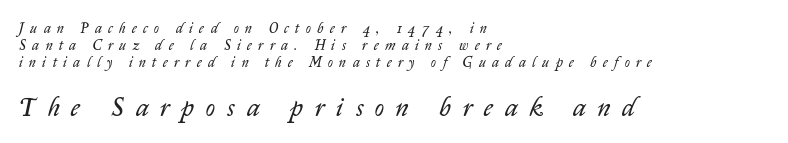
The image shows 26 px text type, italic (leaning right); set left-aligned, line spacing 1.23x, unusually wide letter spacing (+0.46 em), not underlined; the second (bottom) block is 1.86x larger.
